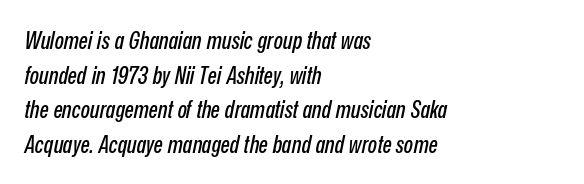
Anything drawn beneath the words? Only blank space. Rows of type keep a routine distance in the vertical direction. Compared with typical body copy, the letter spacing here is the same. This rendering uses left alignment, leaving the right contour irregular. The lettering tilts uniformly, giving the passage an italic look.
